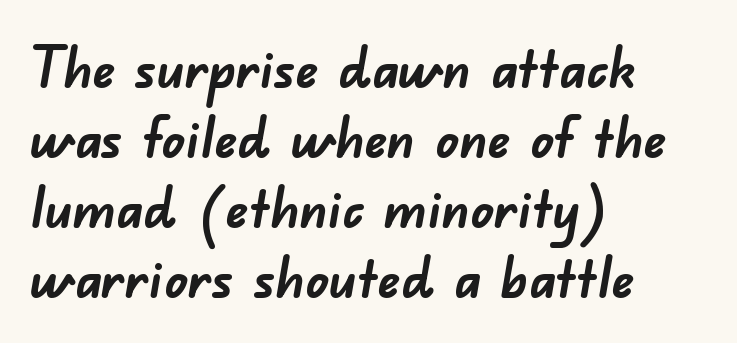
The image shows 56 px semibold sans-serif type; set left-aligned, normal line spacing (1.25x), normal letter spacing, not underlined; low stroke contrast and a small x-height.
